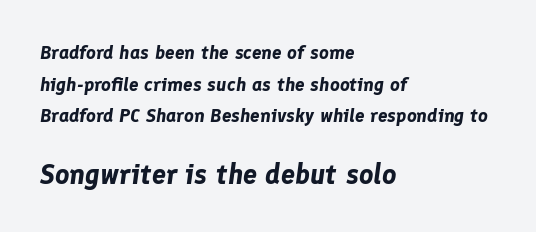
This sample keeps an unexceptional amount of space between lines. Check under the words: just untouched page. You can tell it's italic because the verticals aren't actually vertical. Short and long lines alike share a common starting point at left. Proportional: the letters do not fall into vertical columns.
